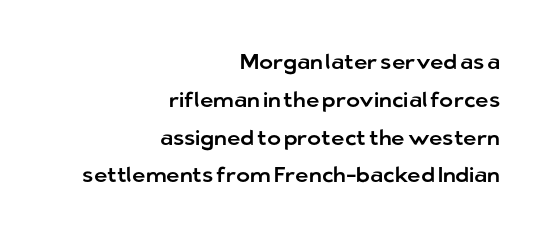
Q: Is the text italic (slanted)? A: No, it is upright.
Q: Is the text underlined? A: No.
Q: How is the paragraph aligned? A: Right-aligned.
Q: Is the spacing between letters normal or unusually wide? A: Normal.
